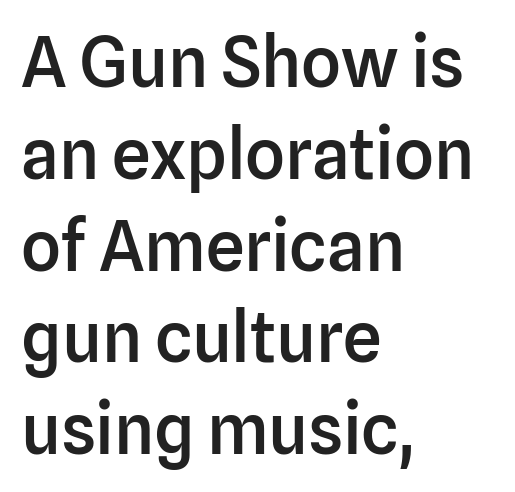
{"serif": "no", "italic": "no", "bold": "semi", "weight": "semibold", "width": "normal", "stroke_contrast": "low", "x_height": "medium", "monospaced": "no", "underline": "no", "align": "left", "line_spacing": "normal", "line_spacing_ratio": 1.33, "letter_spacing": "normal", "letter_spacing_em": 0.0, "glyph_px": 69}
